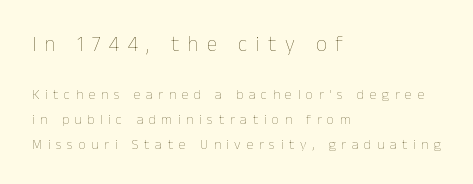
Q: Is the text bold? A: No.
Q: Is the text italic (slanted)? A: No, it is upright.
Q: Is the text underlined? A: No.
Q: How is the paragraph aligned? A: Left-aligned.
Q: Is the spacing between letters normal or unusually wide? A: Unusually wide.
Q: Which block of text is set in a larger size, the first (top) or the second (bottom)? A: The first (top) one.
